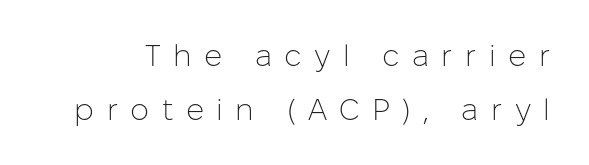
Q: Is the text bold? A: No.
Q: Is the text italic (slanted)? A: No, it is upright.
Q: Is the typeface a serif or a sans-serif typeface? A: Sans-serif.
Q: Is the text underlined? A: No.
Q: Is the spacing between letters normal or unusually wide? A: Unusually wide.
Q: Width (condensed, normal, or wide)? A: Normal.
Q: Stroke contrast? A: Low.
Q: x-height? A: Medium.
Q: Monospaced? A: No.
